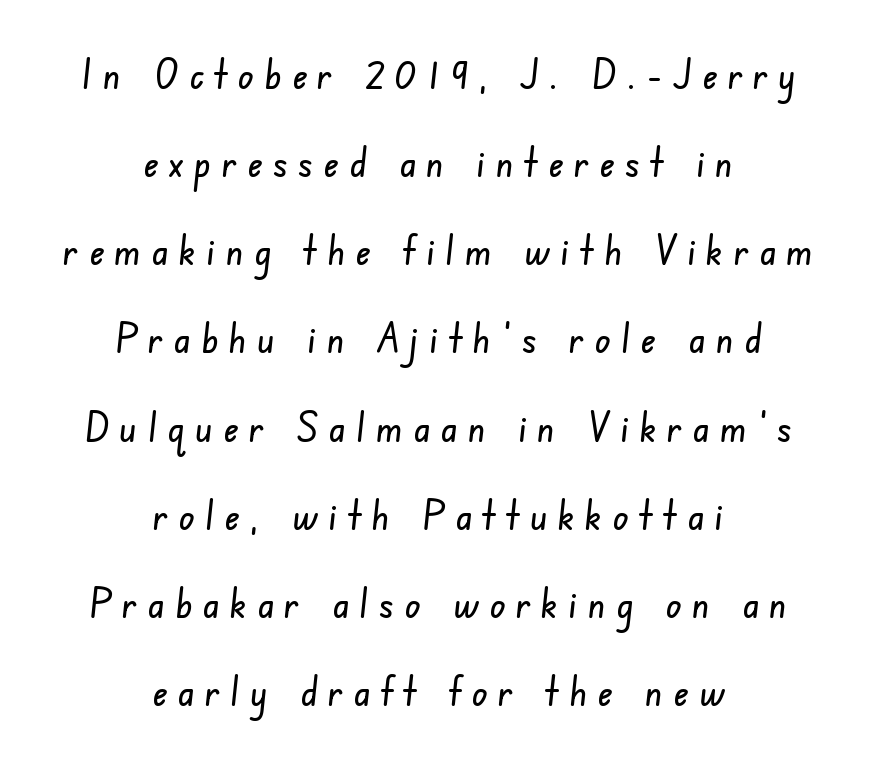
The designer dialed line spacing up above the default. These lines stack symmetrically, like a column narrowing and widening about its center. To sum up the face: it is a sans, with no serifs. The glyphs are unaccompanied by any horizontal stroke below them.
